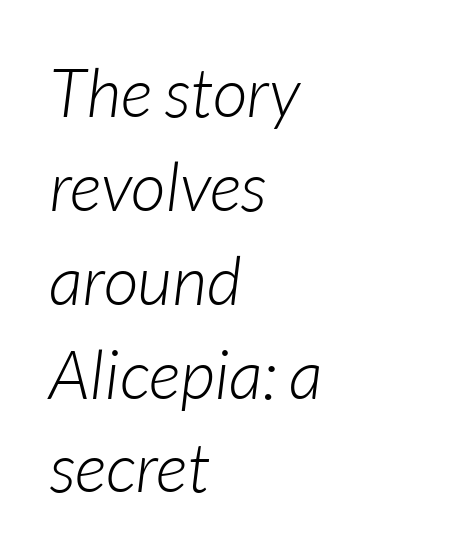
The image shows 68 px light type, italic (leaning right); set left-aligned, normal line spacing (1.38x), normal letter spacing, not underlined; low stroke contrast and a medium x-height.
